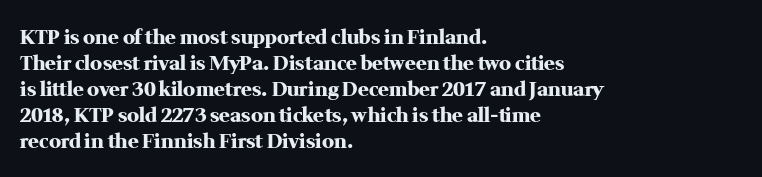
The image shows 20 px bold type, upright; set left-aligned, normal line spacing (1.3x), normal letter spacing, not underlined.
